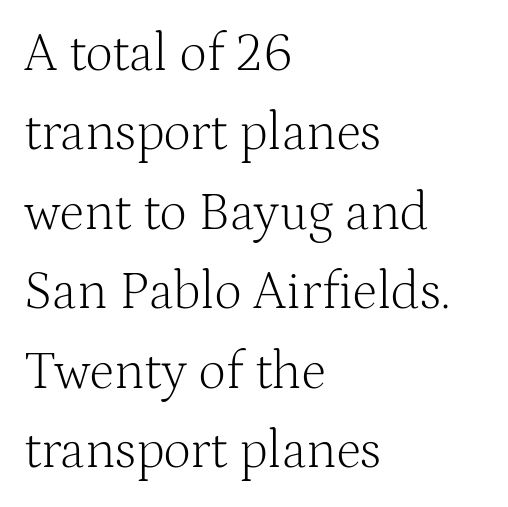
Q: Is the text bold? A: No.
Q: Is the text italic (slanted)? A: No, it is upright.
Q: Is the typeface a serif or a sans-serif typeface? A: Serif.
Q: Is the text underlined? A: No.
Q: How is the paragraph aligned? A: Left-aligned.
Q: Is the spacing between letters normal or unusually wide? A: Normal.
Q: Is the spacing between lines tight, normal or loose? A: Normal.
Q: Width (condensed, normal, or wide)? A: Normal.
Q: Stroke contrast? A: Medium.
Q: x-height? A: Medium.
Q: Monospaced? A: No.
